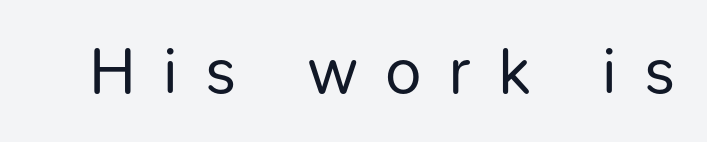
Think of a printed novel: that variable character pitch is what you see here. A clean baseline with only descenders dipping below it. The typography opts for an upright posture over an oblique one. No feet cap the strokes, marking this as sans-serif type. The tracking reads as deliberately expanded to a designer's eye. Heft: none added — not bold.
